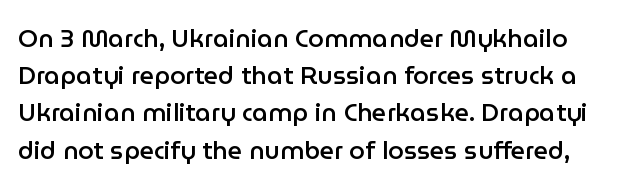
The image shows 25 px text type, upright; set normal line spacing (1.49x), normal letter spacing, not underlined.
